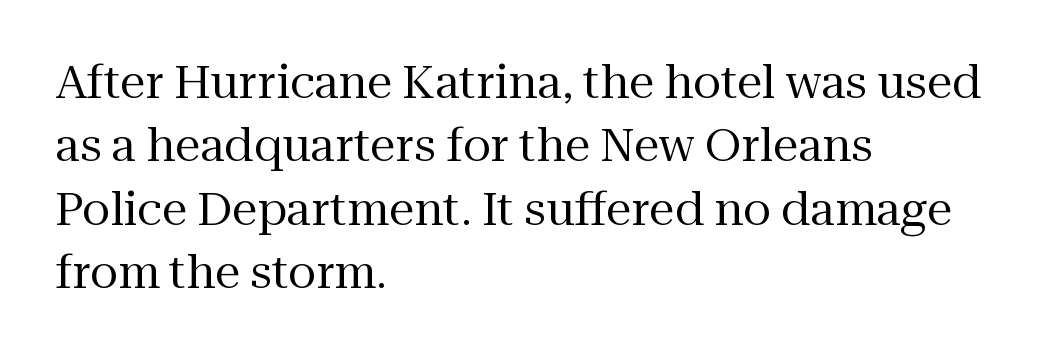
{"serif": "yes", "italic": "no", "bold": "no", "weight": "regular", "width": "normal", "stroke_contrast": "medium", "x_height": "medium", "monospaced": "no", "underline": "no", "align": "left", "line_spacing": "normal", "line_spacing_ratio": 1.38, "letter_spacing": "normal", "letter_spacing_em": 0.0, "glyph_px": 46}
